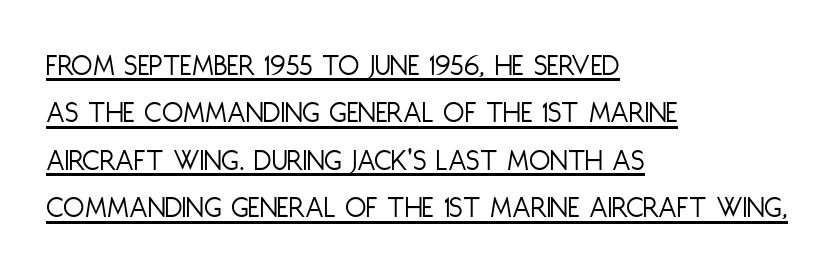
The image shows 31 px light, condensed sans-serif type, upright; set left-aligned, normal line spacing (1.53x), normal letter spacing, underlined; low stroke contrast and a large x-height.
